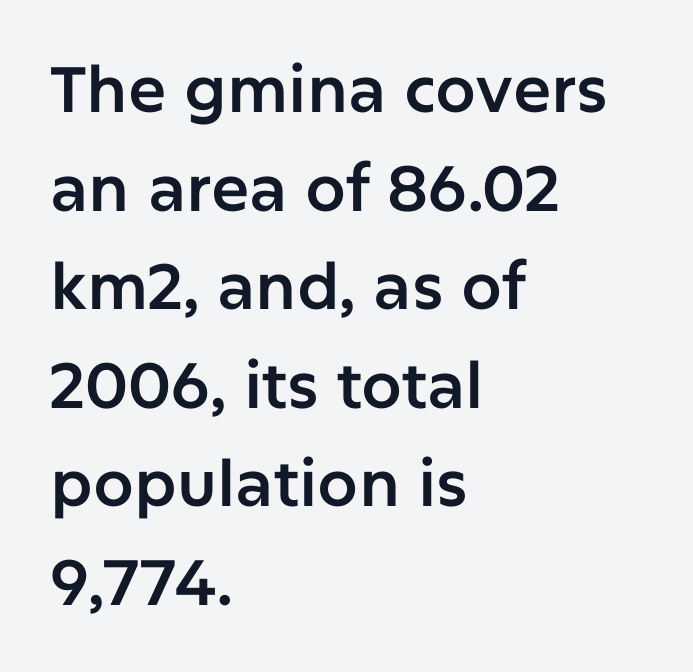
{"serif": "no", "italic": "no", "width": "normal", "stroke_contrast": "low", "x_height": "medium", "monospaced": "no", "underline": "no", "align": "left", "line_spacing": "normal", "line_spacing_ratio": 1.54, "letter_spacing": "normal", "letter_spacing_em": 0.0, "glyph_px": 64}
